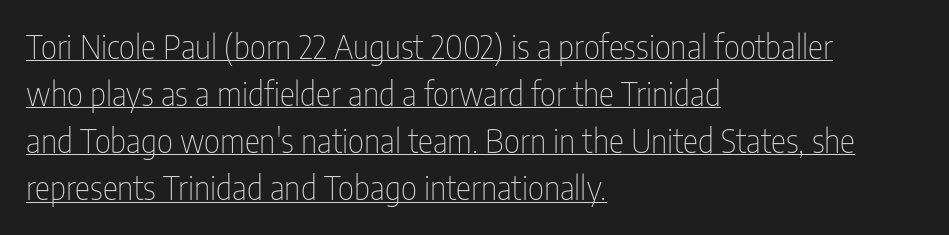
{"serif": "no", "italic": "no", "bold": "no", "weight": "thin", "width": "condensed", "stroke_contrast": "low", "x_height": "medium", "monospaced": "no", "underline": "yes", "align": "left", "line_spacing": "normal", "line_spacing_ratio": 1.47, "letter_spacing": "normal", "letter_spacing_em": 0.0, "glyph_px": 32}
